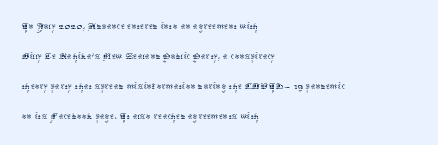
The image shows 24 px text type, upright; set left-aligned, normal line spacing (1.25x), normal letter spacing, not underlined.
